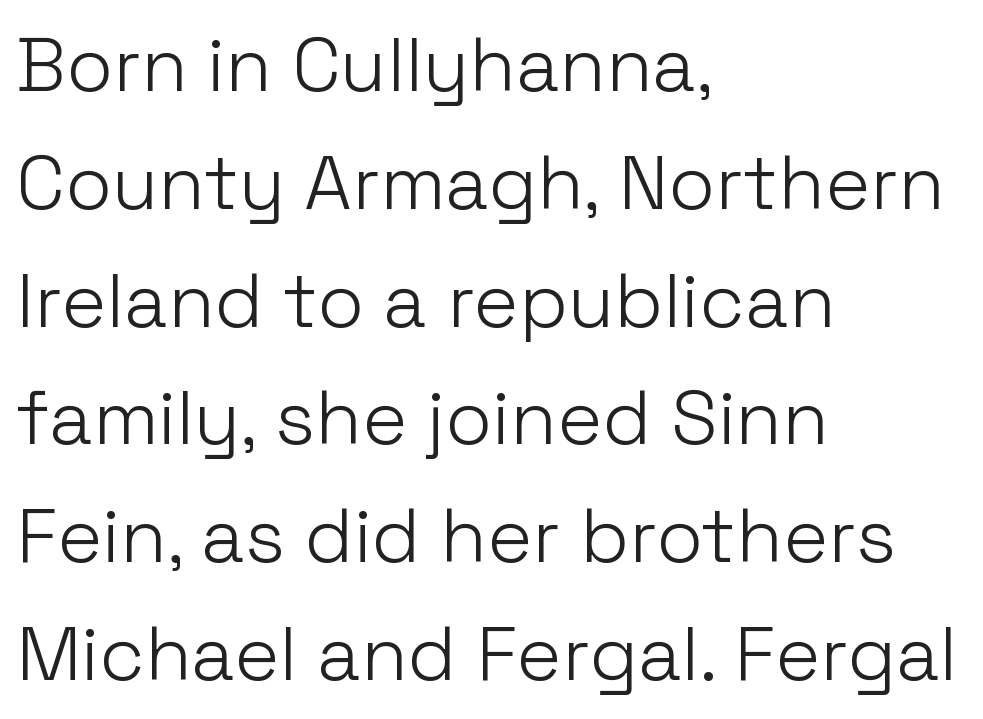
{"serif": "no", "italic": "no", "bold": "no", "weight": "light", "width": "normal", "stroke_contrast": "low", "x_height": "medium", "monospaced": "no", "underline": "no", "align": "left", "line_spacing": "normal", "line_spacing_ratio": 1.55, "letter_spacing": "normal", "letter_spacing_em": 0.0, "glyph_px": 76}
